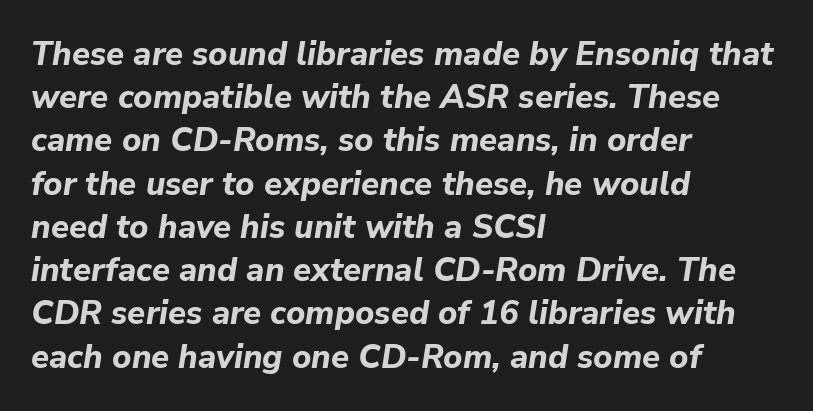
The image shows 33 px bold type, italic (leaning right); set left-aligned, normal line spacing (1.31x), normal letter spacing, not underlined; low stroke contrast and a medium x-height.
